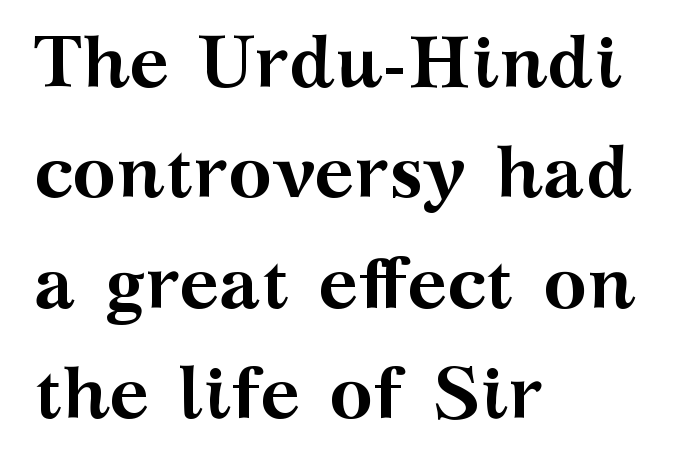
The passage shown is emphatically bold. No word sits above an underline. Does the lettering tilt? It doesn't — this is upright. This sample has the flowing, uneven cadence of proportional lettering.
